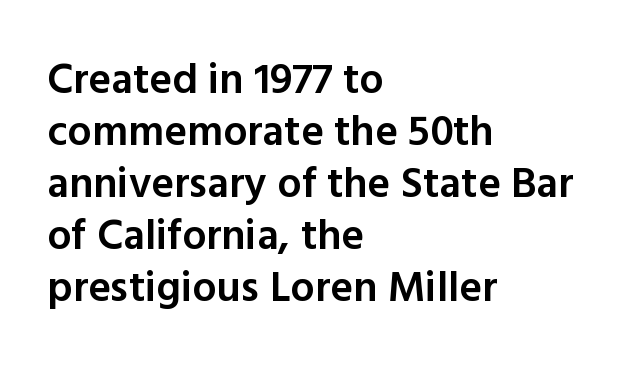
{"serif": "no", "italic": "no", "bold": "semi", "weight": "semibold", "width": "normal", "x_height": "medium", "monospaced": "no", "underline": "no", "align": "left", "line_spacing_ratio": 1.21, "letter_spacing": "normal", "letter_spacing_em": 0.0, "glyph_px": 43}
